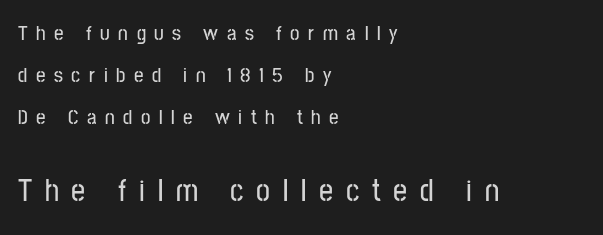
Check under the words: just untouched page. Line beginnings align vertically; line endings do not. Interline gaps are noticeably wide in this sample. Whoever set this made the second block the dominant, larger element. Note the varied advance widths — an 'i' is clearly narrower than an 'm'.
